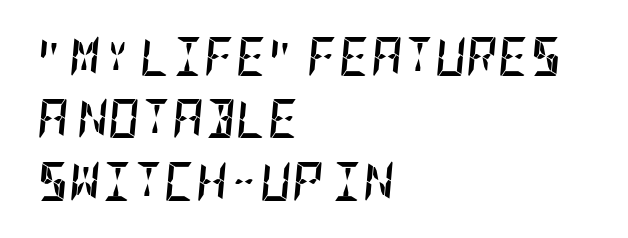
The image shows 39 px semibold, condensed type, italic (leaning right); set left-aligned, normal line spacing (1.6x), normal letter spacing, not underlined; low stroke contrast and a large x-height.
